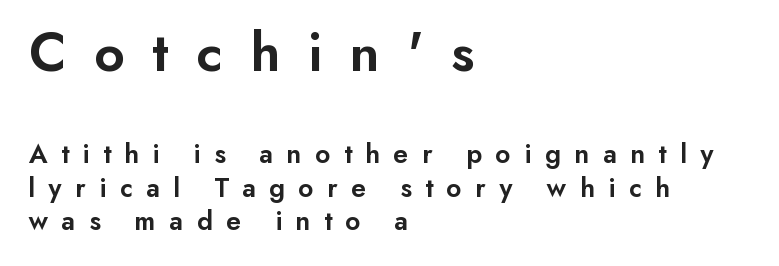
Underline: absent. The glyphs in this specimen are sans serif. Each letter keeps its own natural width here, so spacing adapts to shape. Size contrast runs from large at the top to small at the bottom. Stems and bowls a touch heavier than normal — semibold. Vertical strokes here are truly vertical.
